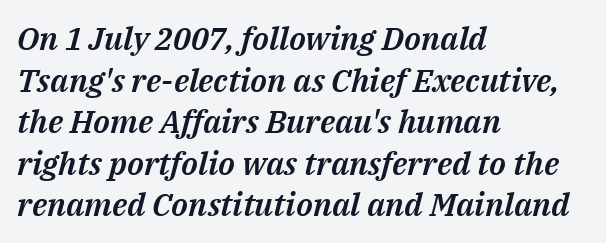
{"italic": "yes", "lean": "right", "slant_degrees": 14, "width": "normal", "stroke_contrast": "medium", "x_height": "medium", "monospaced": "no", "underline": "no", "align": "left", "line_spacing": "normal", "line_spacing_ratio": 1.3, "letter_spacing": "normal", "letter_spacing_em": 0.0, "glyph_px": 32}
